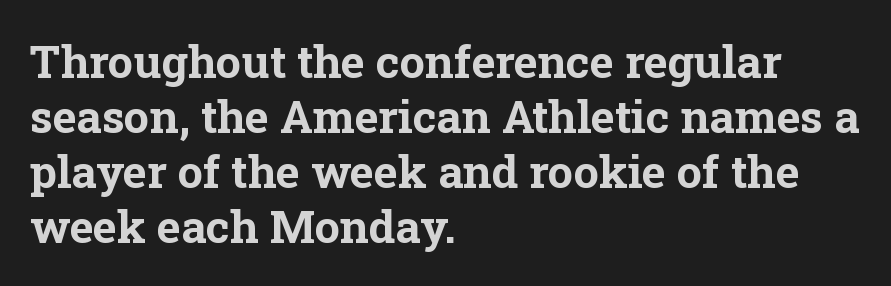
{"serif": "yes", "italic": "no", "bold": "yes", "weight": "bold", "width": "normal", "stroke_contrast": "low", "x_height": "medium", "monospaced": "no", "underline": "no", "align": "left", "line_spacing_ratio": 1.22, "letter_spacing": "normal", "letter_spacing_em": 0.0, "glyph_px": 45}
